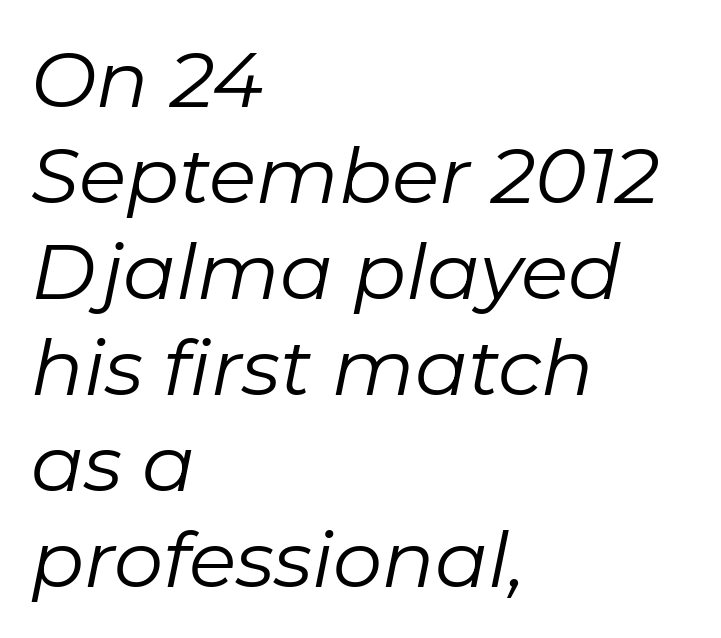
Q: Is the text bold? A: No.
Q: Is the text italic (slanted)? A: Yes, it leans right by about 11 degrees.
Q: Is the text underlined? A: No.
Q: How is the paragraph aligned? A: Left-aligned.
Q: Is the spacing between letters normal or unusually wide? A: Normal.
Q: Width (condensed, normal, or wide)? A: Normal.
Q: Stroke contrast? A: Low.
Q: x-height? A: Medium.
Q: Monospaced? A: No.
